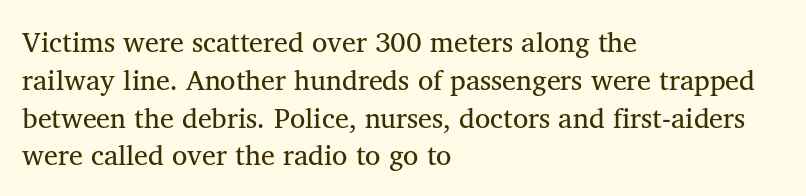
{"serif": "yes", "bold": "no", "weight": "regular", "width": "normal", "stroke_contrast": "medium", "x_height": "medium", "monospaced": "no", "underline": "no", "align": "left", "line_spacing": "normal", "line_spacing_ratio": 1.35, "letter_spacing": "normal", "letter_spacing_em": 0.0, "glyph_px": 28}
